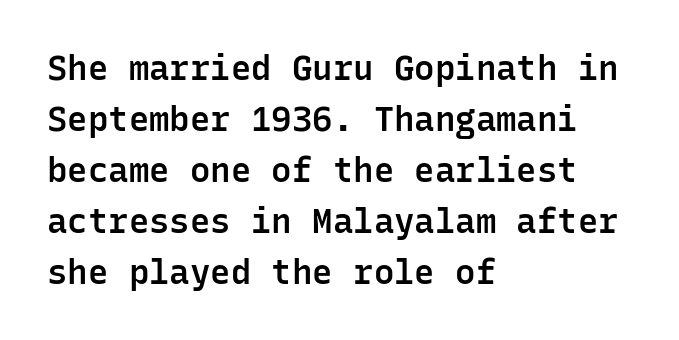
The space beneath each line is pristine and unruled. Each letter, wide or thin by design, is forced into the same width here. Each glyph is drawn with semibold strokes, heavier than normal yet not fully bold. Is this a sans? Yes — the strokes have no serifs. This block has exactly the height ordinary leading produces. Layout note: lines flush left.
